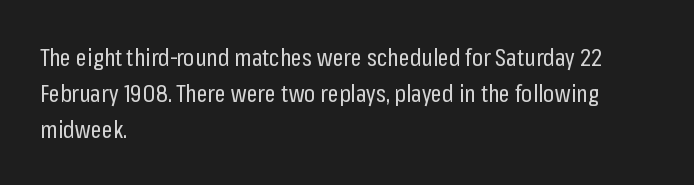
The image shows 24 px text type, upright; set left-aligned, normal line spacing (1.49x), normal letter spacing, not underlined.
